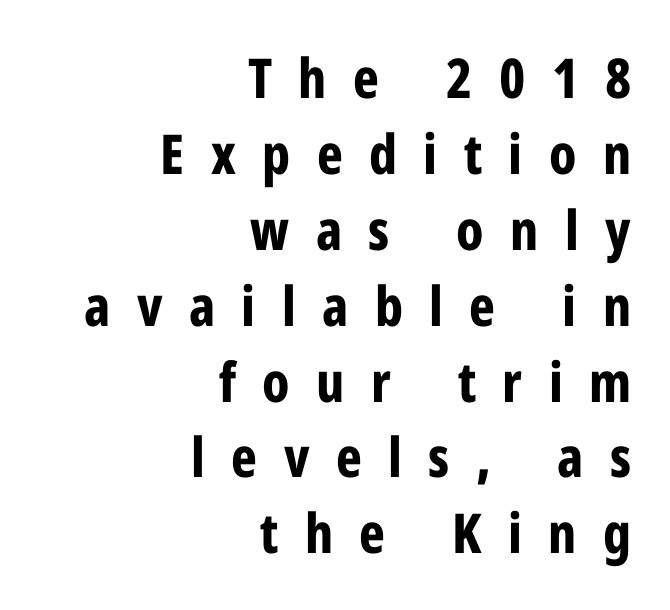
Q: Is the text bold? A: Yes.
Q: Is the text italic (slanted)? A: No, it is upright.
Q: Is the typeface a serif or a sans-serif typeface? A: Sans-serif.
Q: Is the text underlined? A: No.
Q: How is the paragraph aligned? A: Right-aligned.
Q: Is the spacing between letters normal or unusually wide? A: Unusually wide.
Q: Is the spacing between lines tight, normal or loose? A: Normal.
Q: Width (condensed, normal, or wide)? A: Condensed.
Q: Stroke contrast? A: Low.
Q: x-height? A: Medium.
Q: Monospaced? A: No.
